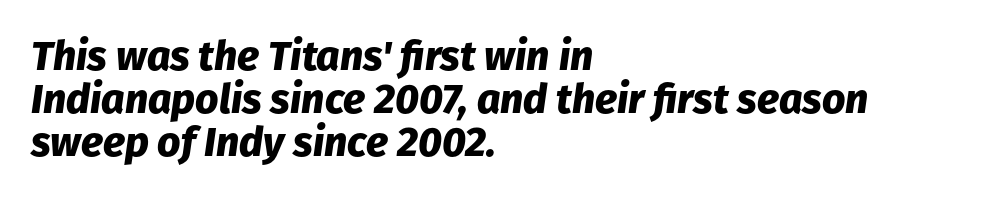
{"italic": "yes", "lean": "right", "slant_degrees": 8, "bold": "yes", "weight": "heavy", "width": "normal", "stroke_contrast": "low", "x_height": "medium", "monospaced": "no", "underline": "no", "align": "left", "line_spacing": "tight", "line_spacing_ratio": 1.05, "letter_spacing": "normal", "letter_spacing_em": 0.0, "glyph_px": 41}
